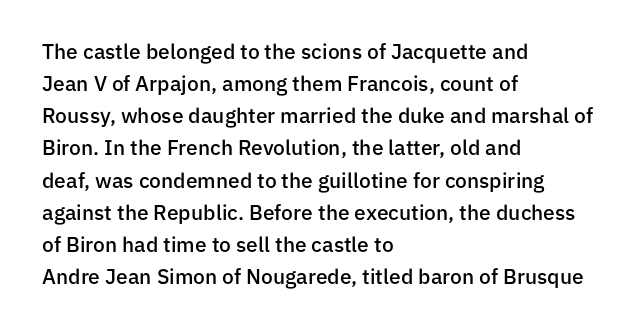
Q: Is the text bold? A: Semi-bold.
Q: Is the text italic (slanted)? A: No, it is upright.
Q: Is the text underlined? A: No.
Q: How is the paragraph aligned? A: Left-aligned.
Q: Is the spacing between letters normal or unusually wide? A: Normal.
Q: Is the spacing between lines tight, normal or loose? A: Normal.
